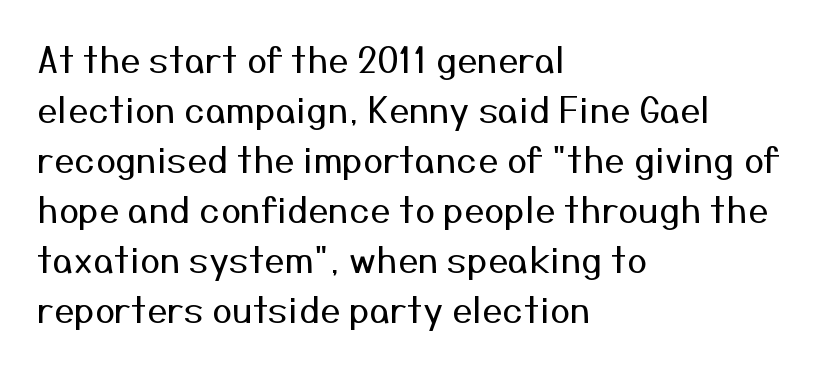
Q: Is the text bold? A: No.
Q: Is the text italic (slanted)? A: No, it is upright.
Q: Is the typeface a serif or a sans-serif typeface? A: Sans-serif.
Q: Is the text underlined? A: No.
Q: How is the paragraph aligned? A: Left-aligned.
Q: Is the spacing between letters normal or unusually wide? A: Normal.
Q: Is the spacing between lines tight, normal or loose? A: Normal.
Q: Width (condensed, normal, or wide)? A: Normal.
Q: Stroke contrast? A: Medium.
Q: x-height? A: Medium.
Q: Monospaced? A: No.
